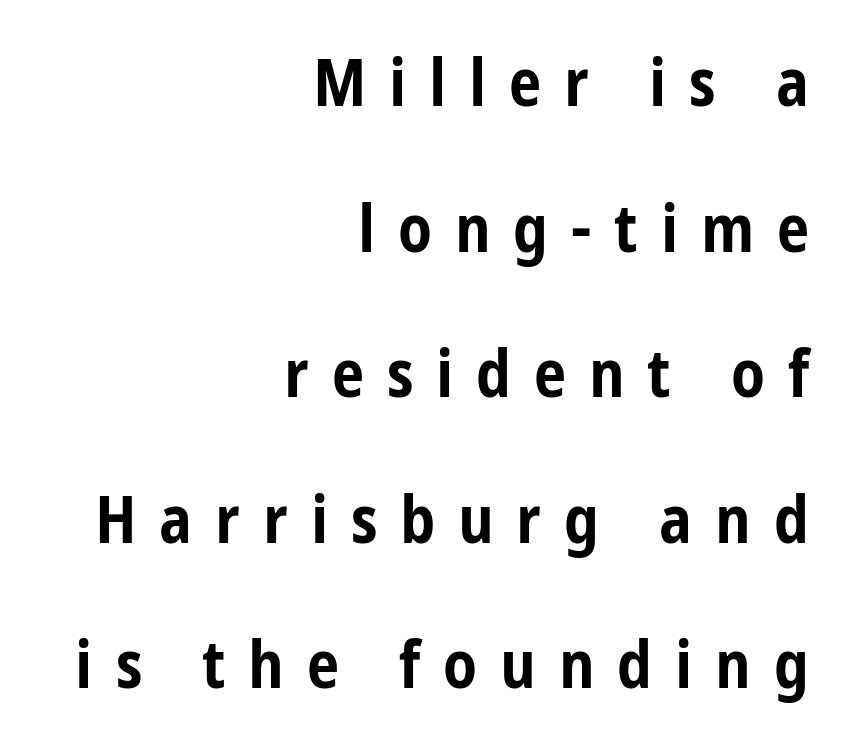
Q: Is the text bold? A: Yes.
Q: Is the text italic (slanted)? A: No, it is upright.
Q: Is the typeface a serif or a sans-serif typeface? A: Sans-serif.
Q: Is the text underlined? A: No.
Q: How is the paragraph aligned? A: Right-aligned.
Q: Is the spacing between letters normal or unusually wide? A: Unusually wide.
Q: Is the spacing between lines tight, normal or loose? A: Loose.
Q: Width (condensed, normal, or wide)? A: Condensed.
Q: Stroke contrast? A: Low.
Q: x-height? A: Medium.
Q: Monospaced? A: No.
